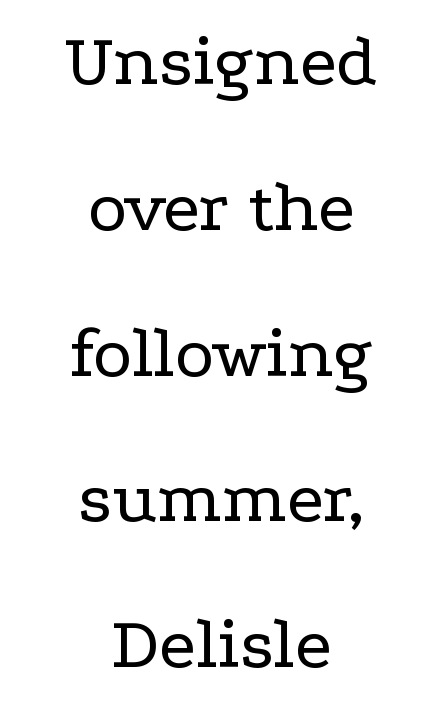
Q: Is the text bold? A: No.
Q: Is the text italic (slanted)? A: No, it is upright.
Q: Is the typeface a serif or a sans-serif typeface? A: Serif.
Q: Is the text underlined? A: No.
Q: How is the paragraph aligned? A: Centered.
Q: Is the spacing between letters normal or unusually wide? A: Normal.
Q: Is the spacing between lines tight, normal or loose? A: Loose.
Q: Width (condensed, normal, or wide)? A: Wide.
Q: Stroke contrast? A: Low.
Q: x-height? A: Medium.
Q: Monospaced? A: No.
